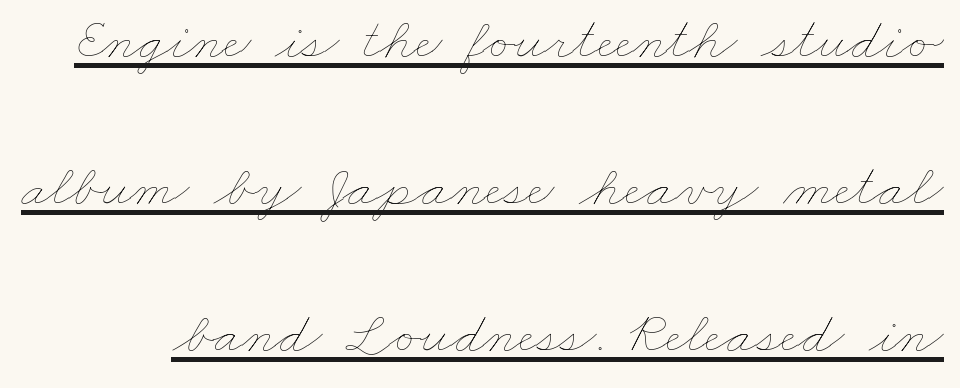
Q: Is the text bold? A: No.
Q: Is the text underlined? A: Yes.
Q: Is the spacing between letters normal or unusually wide? A: Normal.
Q: Is the spacing between lines tight, normal or loose? A: Loose.
Q: Width (condensed, normal, or wide)? A: Wide.
Q: Stroke contrast? A: Low.
Q: x-height? A: Small.
Q: Monospaced? A: No.
